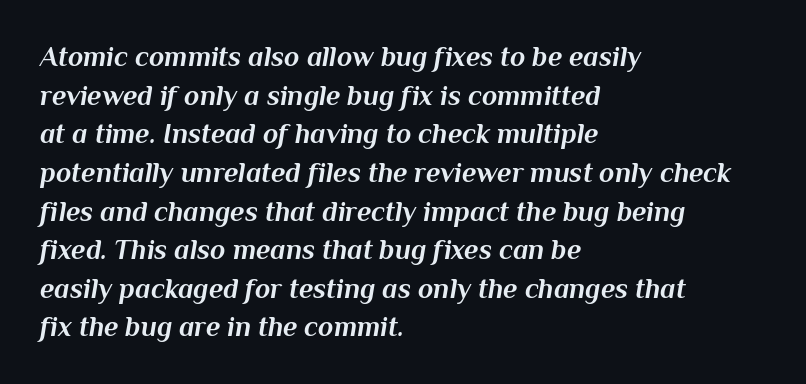
{"italic": "yes", "lean": "right", "slant_degrees": 10, "bold": "yes", "weight": "bold", "width": "normal", "stroke_contrast": "medium", "x_height": "medium", "monospaced": "no", "underline": "no", "align": "left", "line_spacing": "normal", "line_spacing_ratio": 1.38, "letter_spacing": "normal", "letter_spacing_em": 0.0, "glyph_px": 28}
